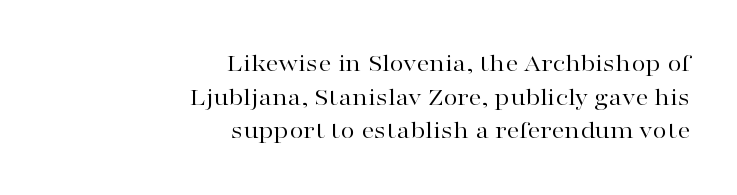
{"italic": "no", "bold": "no", "underline": "no", "align": "right", "line_spacing": "normal", "line_spacing_ratio": 1.29, "letter_spacing": "normal", "letter_spacing_em": 0.0, "glyph_px": 26}
